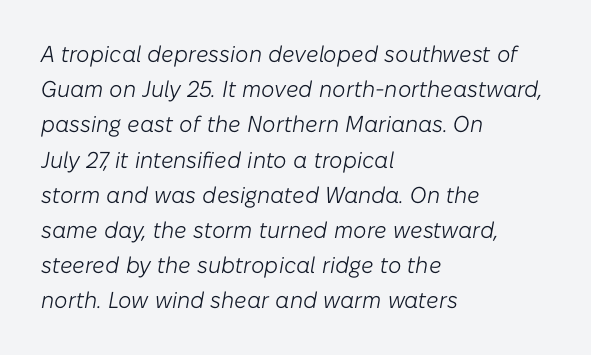
The image shows 23 px text type, italic (leaning right); set left-aligned, normal line spacing (1.53x), normal letter spacing, not underlined.
